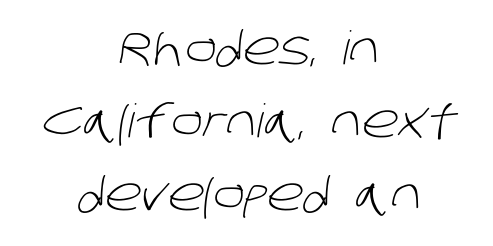
The image shows 46 px light sans-serif type; set centered, normal line spacing (1.59x), normal letter spacing, not underlined; low stroke contrast and a large x-height.
